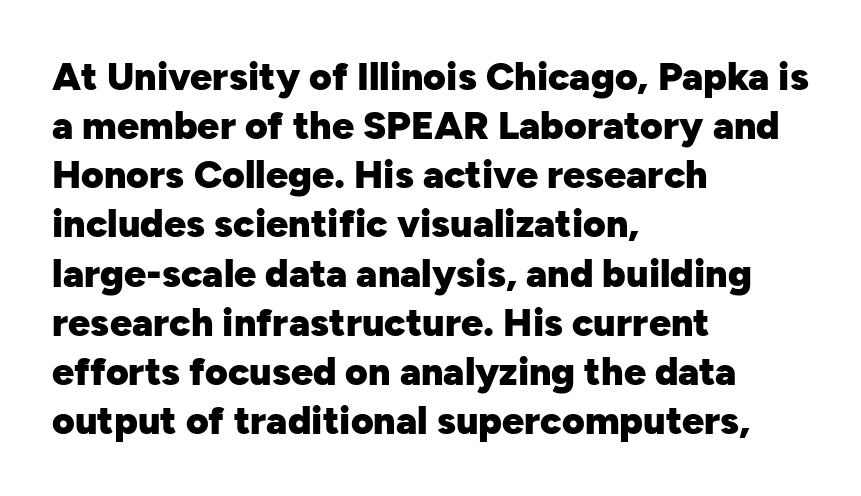
Q: Is the text bold? A: Yes.
Q: Is the text italic (slanted)? A: No, it is upright.
Q: Is the typeface a serif or a sans-serif typeface? A: Sans-serif.
Q: Is the text underlined? A: No.
Q: How is the paragraph aligned? A: Left-aligned.
Q: Is the spacing between letters normal or unusually wide? A: Normal.
Q: Is the spacing between lines tight, normal or loose? A: Normal.
Q: Width (condensed, normal, or wide)? A: Normal.
Q: Stroke contrast? A: Low.
Q: x-height? A: Medium.
Q: Monospaced? A: No.
